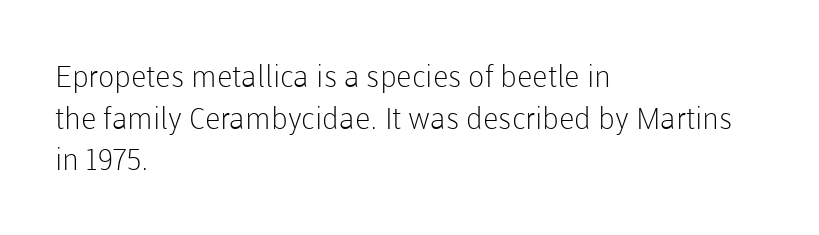
The image shows 30 px light sans-serif type, upright; set left-aligned, normal line spacing (1.39x), normal letter spacing, not underlined; low stroke contrast and a medium x-height.
